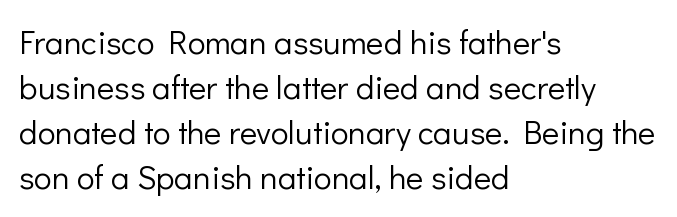
Q: Is the text bold? A: No.
Q: Is the text italic (slanted)? A: No, it is upright.
Q: Is the typeface a serif or a sans-serif typeface? A: Sans-serif.
Q: Is the text underlined? A: No.
Q: How is the paragraph aligned? A: Left-aligned.
Q: Is the spacing between letters normal or unusually wide? A: Normal.
Q: Is the spacing between lines tight, normal or loose? A: Normal.
Q: Width (condensed, normal, or wide)? A: Normal.
Q: Stroke contrast? A: Low.
Q: x-height? A: Medium.
Q: Monospaced? A: No.
